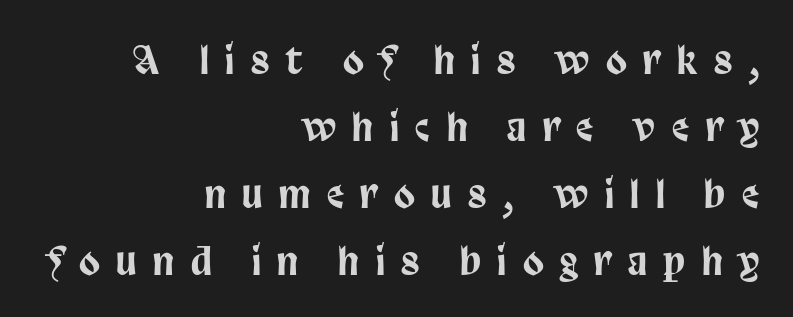
The image shows 38 px condensed sans-serif type, upright; set right-aligned, line spacing 1.76x, unusually wide letter spacing (+0.44 em), not underlined; low stroke contrast and a large x-height.
